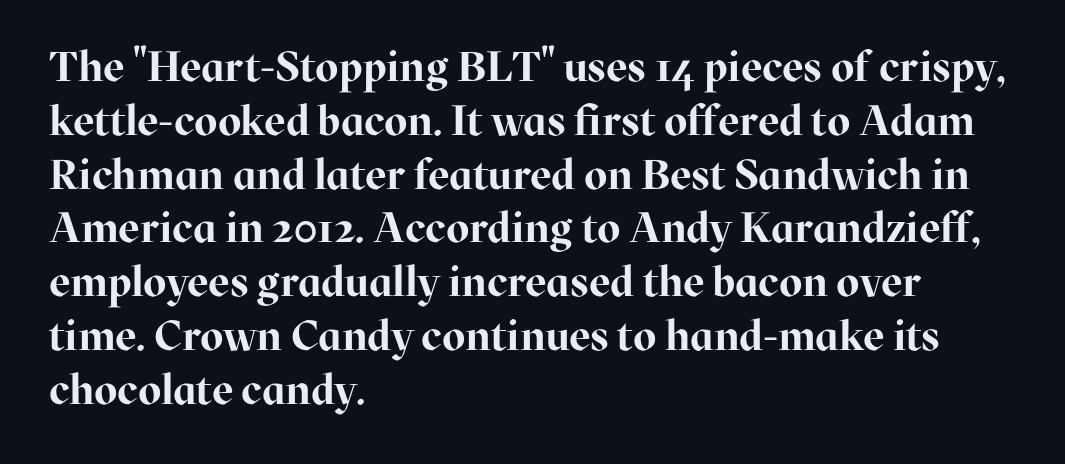
One glance says typical: line gaps are just what's usual. All the whitespace from short lines collects on the right. The font's upright variant was chosen for this text. Honestly, the letter spacing is just normal — you wouldn't notice it. Stroke thickness is high; the sample reads as a true bold.
